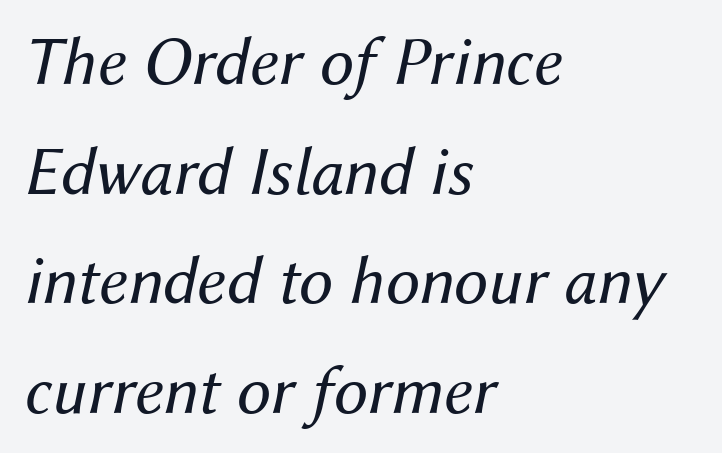
The image shows 69 px regular-weight type, italic (leaning right); set left-aligned, normal line spacing (1.59x), normal letter spacing, not underlined; medium stroke contrast and a medium x-height.
